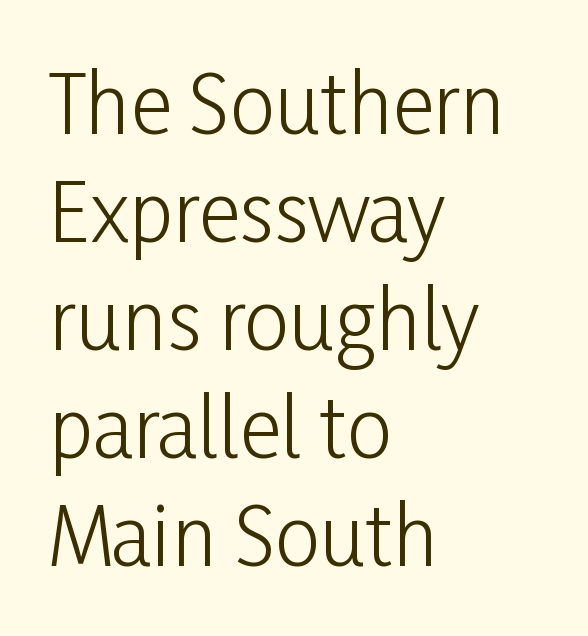
The glyphs are unaccompanied by any horizontal stroke below them. The letterforms sit at book weight or below. Interline gaps are of average width in this sample. The characters display no serif detailing; their extremities are plain.
